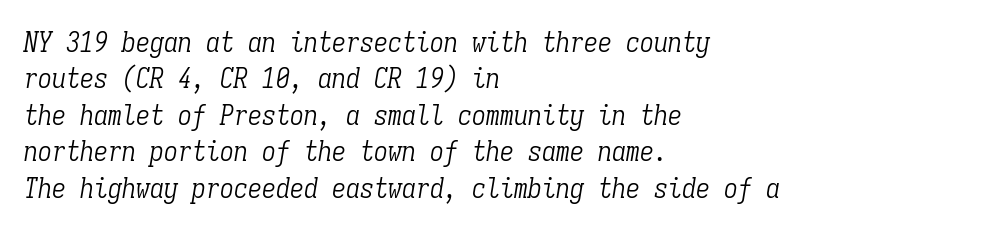
The image shows 28 px light, condensed serif type, italic (leaning right), monospaced; set left-aligned, normal line spacing (1.3x), normal letter spacing, not underlined; low stroke contrast and a medium x-height.
